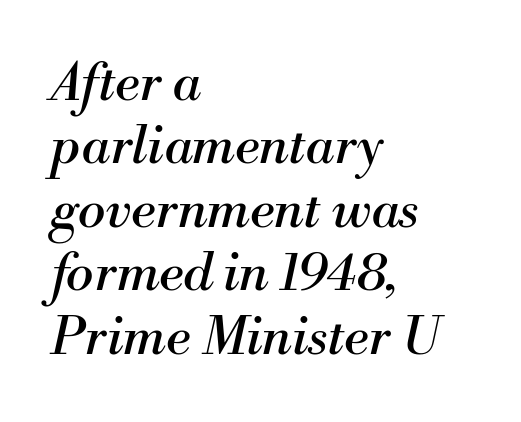
The space beneath each line is pristine and unruled. The text carries the slant typical of an italic or oblique font. Does the copy run flush right? No — it runs flush left. The passage shown has conventional tracking throughout. Bold? No — there's no thickening of the strokes.
